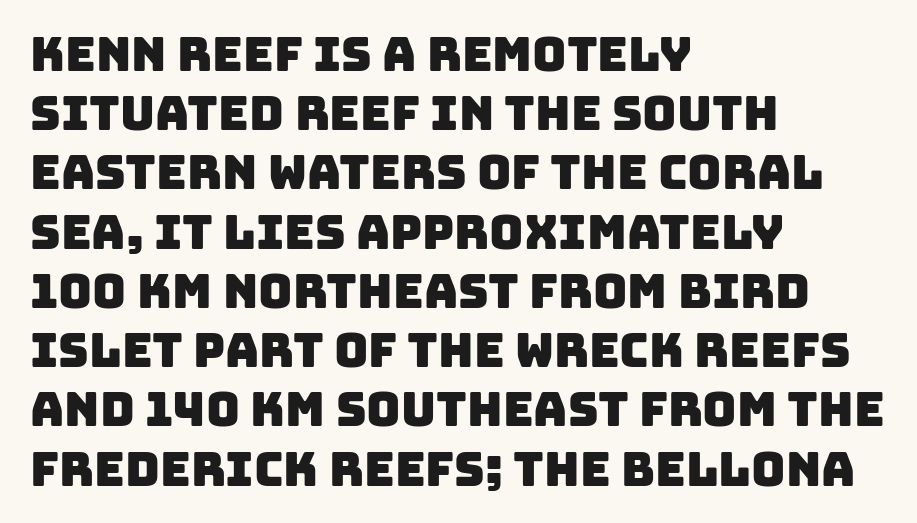
The image shows 47 px sans-serif type; set left-aligned, normal line spacing (1.26x), normal letter spacing, not underlined; low stroke contrast and a large x-height.
